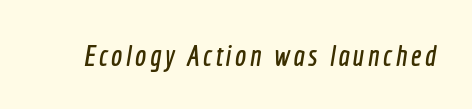
The text was rendered using a sans face with plain stroke endings. The zone under the glyphs is completely vacant. Think of a printed novel: that variable character pitch is what you see here.
